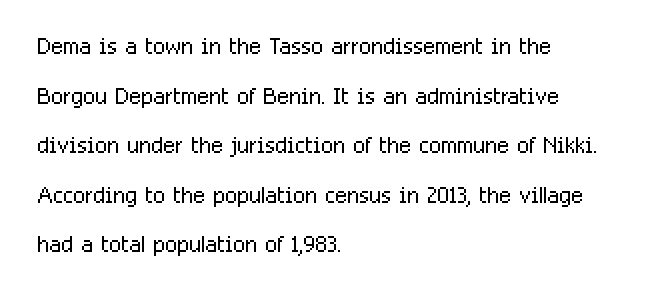
Q: Is the text bold? A: No.
Q: Is the text italic (slanted)? A: No, it is upright.
Q: Is the typeface a serif or a sans-serif typeface? A: Sans-serif.
Q: Is the text underlined? A: No.
Q: How is the paragraph aligned? A: Left-aligned.
Q: Is the spacing between letters normal or unusually wide? A: Normal.
Q: Is the spacing between lines tight, normal or loose? A: Normal.
Q: Width (condensed, normal, or wide)? A: Condensed.
Q: Stroke contrast? A: Low.
Q: x-height? A: Medium.
Q: Monospaced? A: No.
